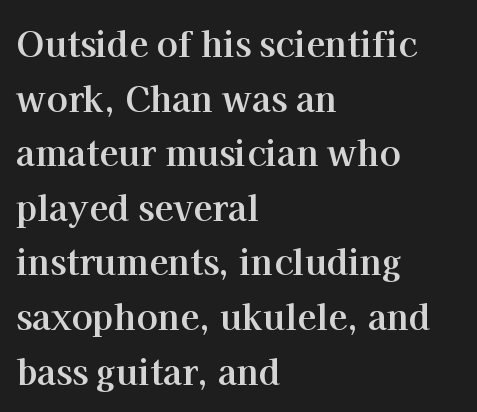
The image shows 35 px bold serif type, upright; set left-aligned, normal line spacing (1.56x), normal letter spacing, not underlined; high stroke contrast and a medium x-height.
